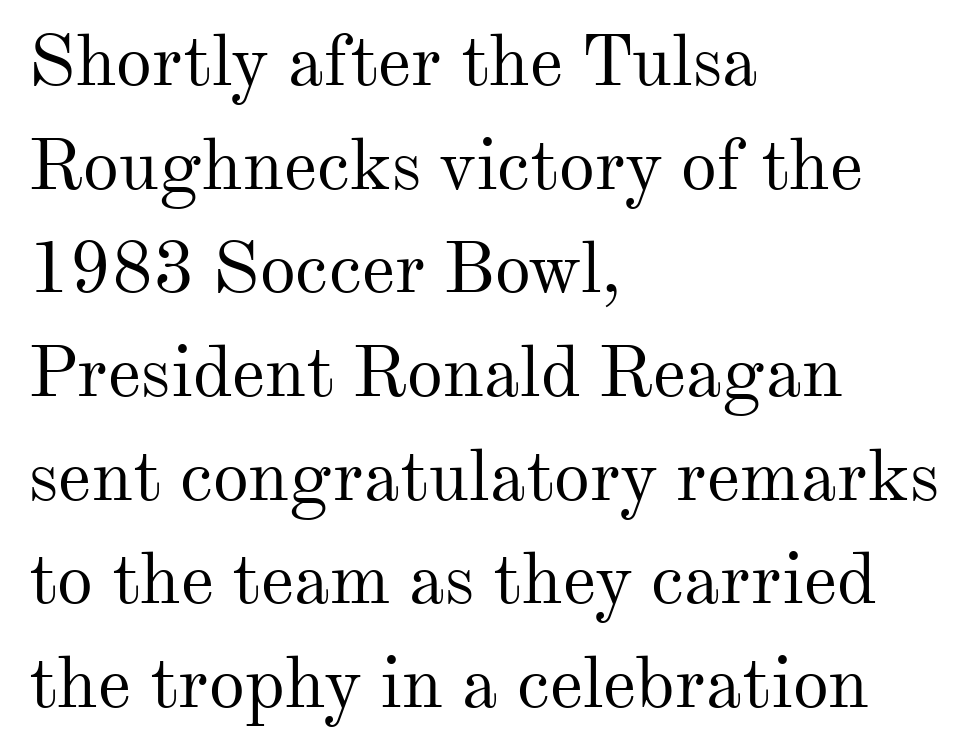
Q: Is the text bold? A: No.
Q: Is the text italic (slanted)? A: No, it is upright.
Q: Is the typeface a serif or a sans-serif typeface? A: Serif.
Q: Is the text underlined? A: No.
Q: How is the paragraph aligned? A: Left-aligned.
Q: Is the spacing between letters normal or unusually wide? A: Normal.
Q: Is the spacing between lines tight, normal or loose? A: Normal.
Q: Width (condensed, normal, or wide)? A: Normal.
Q: Stroke contrast? A: Medium.
Q: x-height? A: Small.
Q: Monospaced? A: No.
